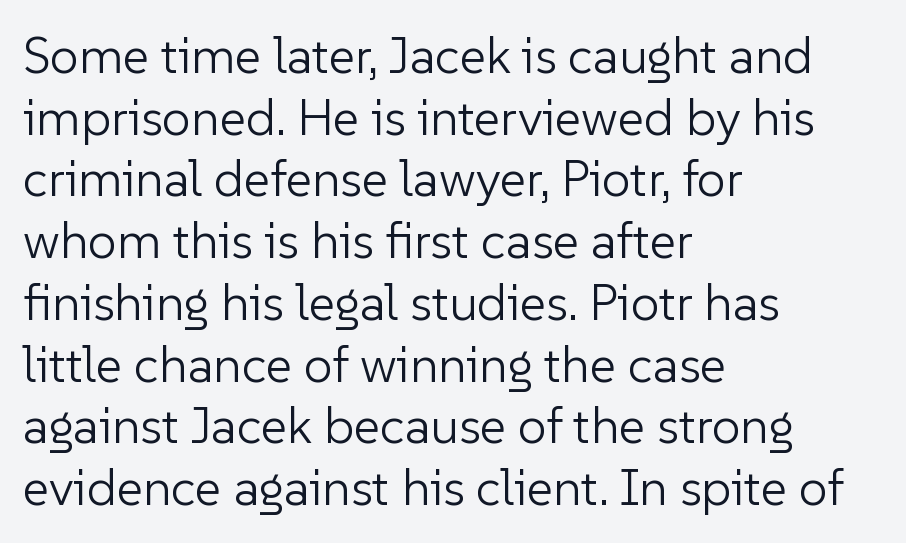
Q: Is the text bold? A: No.
Q: Is the text italic (slanted)? A: No, it is upright.
Q: Is the typeface a serif or a sans-serif typeface? A: Sans-serif.
Q: Is the text underlined? A: No.
Q: How is the paragraph aligned? A: Left-aligned.
Q: Is the spacing between letters normal or unusually wide? A: Normal.
Q: Width (condensed, normal, or wide)? A: Normal.
Q: Stroke contrast? A: Low.
Q: x-height? A: Medium.
Q: Monospaced? A: No.
